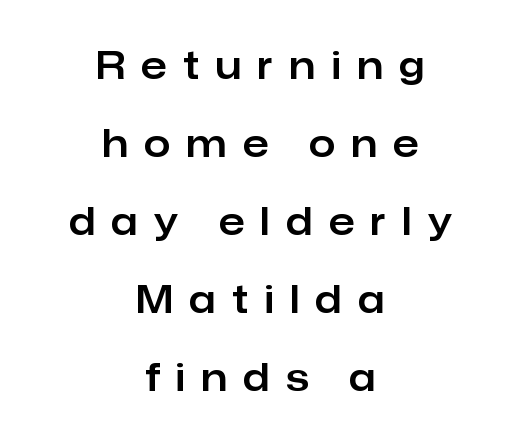
What's the leading like? Stretched, with rows far apart. The text was rendered using a sans face with plain stroke endings. The tracking jumps out immediately: characters are airy and widely separated. Is this a fixed-width face? No — the glyphs have proportional, varying widths. No word sits above an underline.
